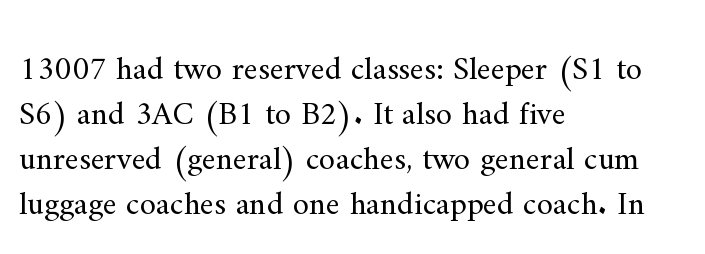
Q: Is the text bold? A: No.
Q: Is the text italic (slanted)? A: No, it is upright.
Q: Is the typeface a serif or a sans-serif typeface? A: Serif.
Q: Is the text underlined? A: No.
Q: How is the paragraph aligned? A: Left-aligned.
Q: Is the spacing between letters normal or unusually wide? A: Normal.
Q: Is the spacing between lines tight, normal or loose? A: Normal.
Q: Width (condensed, normal, or wide)? A: Normal.
Q: Stroke contrast? A: Medium.
Q: x-height? A: Small.
Q: Monospaced? A: No.
